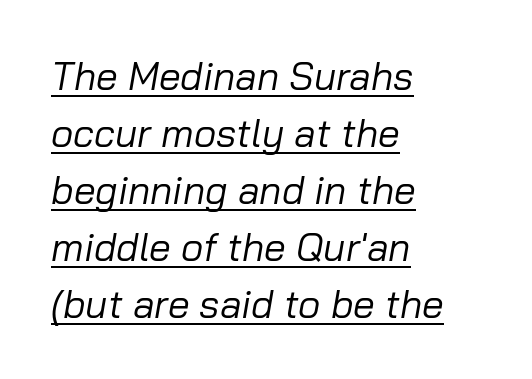
The image shows 39 px regular-weight type, italic (leaning right); set left-aligned, normal line spacing (1.46x), normal letter spacing, underlined; low stroke contrast and a medium x-height.
